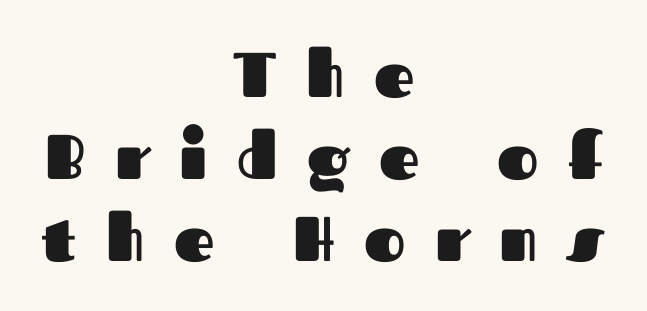
{"serif": "no", "italic": "no", "bold": "yes", "weight": "heavy", "width": "normal", "stroke_contrast": "medium", "x_height": "medium", "monospaced": "no", "underline": "no", "align": "center", "line_spacing": "normal", "line_spacing_ratio": 1.3, "letter_spacing": "wide", "letter_spacing_em": 0.47, "glyph_px": 63}
